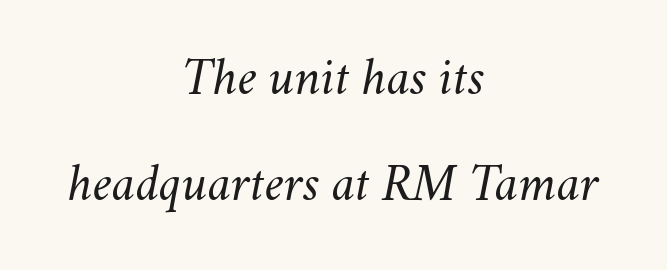
{"italic": "yes", "lean": "right", "slant_degrees": 11, "bold": "no", "weight": "light", "width": "normal", "stroke_contrast": "medium", "x_height": "small", "monospaced": "no", "underline": "no", "align": "center", "line_spacing": "loose", "line_spacing_ratio": 1.97, "letter_spacing": "normal", "letter_spacing_em": 0.0, "glyph_px": 54}
